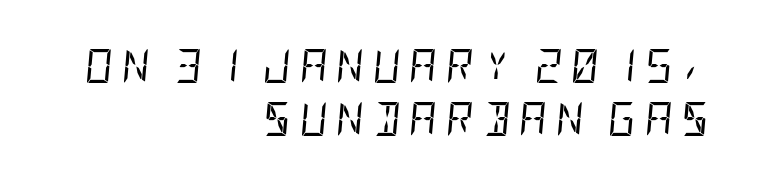
The image shows 34 px regular-weight, condensed type, italic (leaning right); set right-aligned, normal line spacing (1.55x), unusually wide letter spacing (+0.26 em), not underlined; low stroke contrast and a large x-height.
